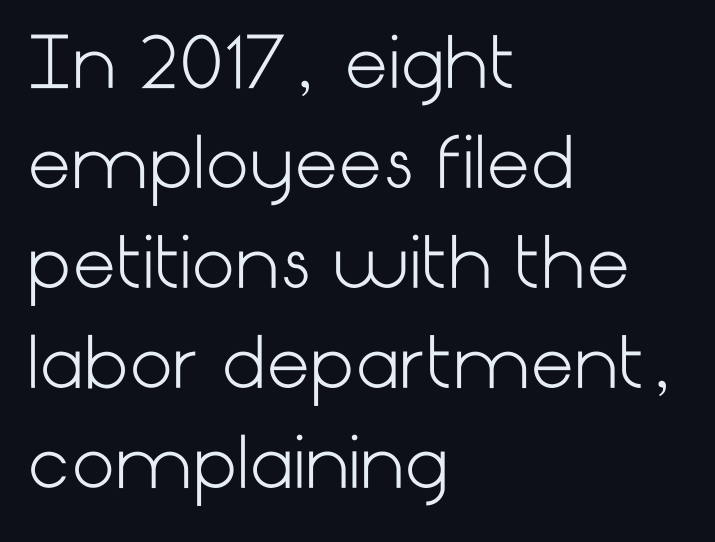
Q: Is the text bold? A: No.
Q: Is the text italic (slanted)? A: No, it is upright.
Q: Is the typeface a serif or a sans-serif typeface? A: Sans-serif.
Q: Is the text underlined? A: No.
Q: How is the paragraph aligned? A: Left-aligned.
Q: Is the spacing between letters normal or unusually wide? A: Normal.
Q: Is the spacing between lines tight, normal or loose? A: Normal.
Q: Width (condensed, normal, or wide)? A: Normal.
Q: Stroke contrast? A: Low.
Q: x-height? A: Medium.
